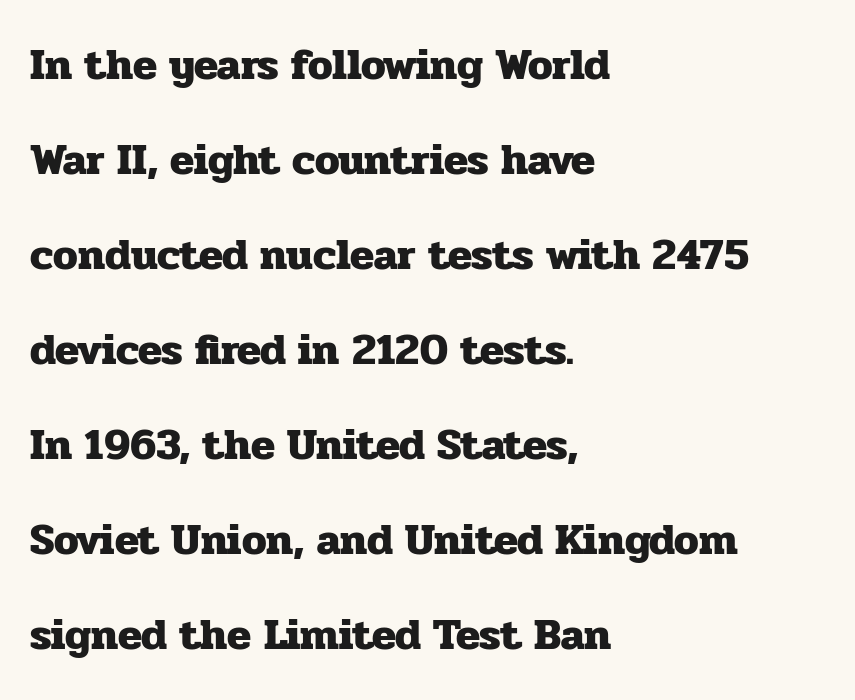
Q: Is the text bold? A: Yes.
Q: Is the text italic (slanted)? A: No, it is upright.
Q: Is the typeface a serif or a sans-serif typeface? A: Serif.
Q: Is the text underlined? A: No.
Q: How is the paragraph aligned? A: Left-aligned.
Q: Is the spacing between letters normal or unusually wide? A: Normal.
Q: Is the spacing between lines tight, normal or loose? A: Loose.
Q: Width (condensed, normal, or wide)? A: Normal.
Q: Stroke contrast? A: Low.
Q: x-height? A: Medium.
Q: Monospaced? A: No.
